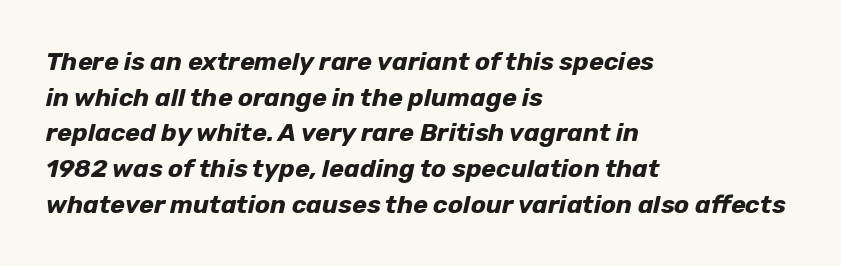
{"italic": "yes", "lean": "right", "slant_degrees": 12, "bold": "yes", "underline": "no", "align": "left", "line_spacing": "normal", "line_spacing_ratio": 1.43, "letter_spacing": "normal", "letter_spacing_em": 0.0, "glyph_px": 25}
